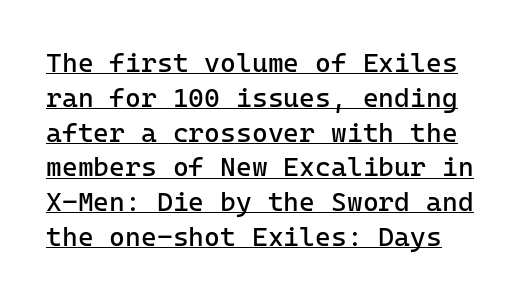
On a weight scale, this lands at 450 or below. Underline: present. Glyph-to-glyph distance matches everyday printed text. Baseline-to-baseline distance is the conventional proportion of letter height.
